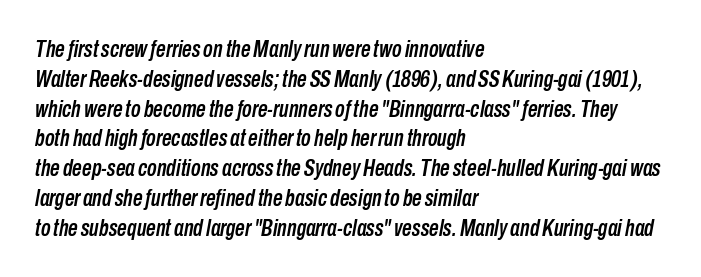
The image shows 24 px text type, italic (leaning right); set left-aligned, line spacing 1.24x, normal letter spacing, not underlined.
